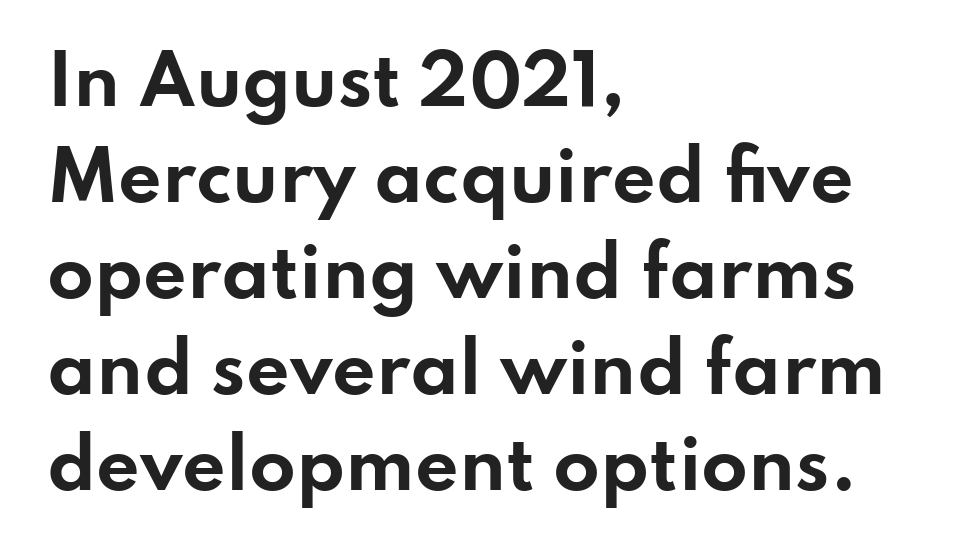
{"serif": "no", "italic": "no", "bold": "yes", "weight": "bold", "width": "wide", "stroke_contrast": "low", "x_height": "small", "monospaced": "no", "underline": "no", "align": "left", "line_spacing": "normal", "line_spacing_ratio": 1.41, "letter_spacing": "normal", "letter_spacing_em": 0.0, "glyph_px": 68}
